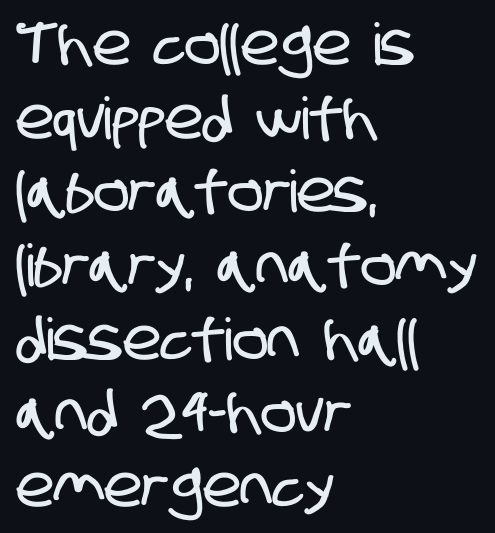
{"serif": "no", "width": "condensed", "stroke_contrast": "low", "x_height": "large", "monospaced": "no", "underline": "no", "align": "left", "line_spacing": "normal", "line_spacing_ratio": 1.27, "letter_spacing": "normal", "letter_spacing_em": 0.0, "glyph_px": 58}
